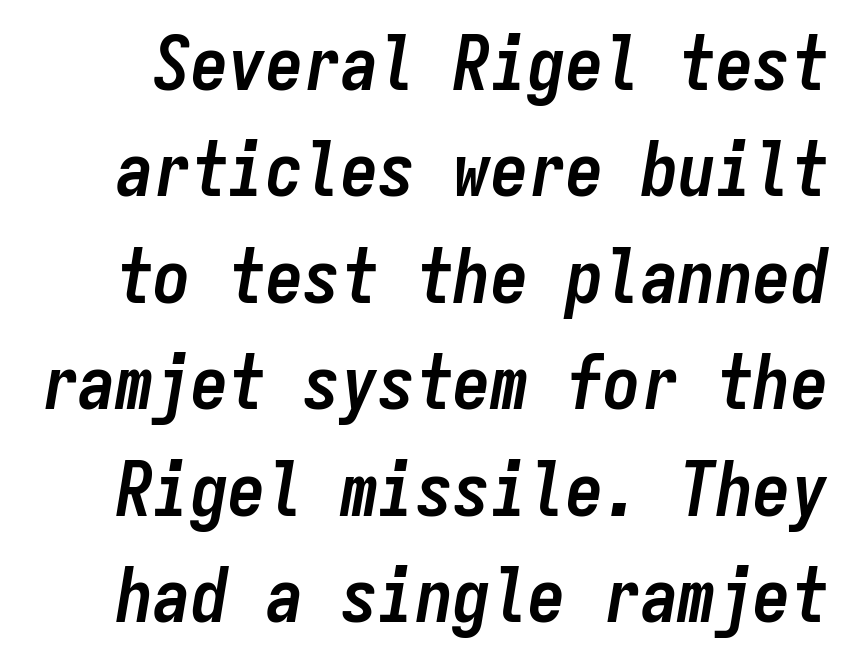
The rendering uses a bold face; every stroke is thick and dark. Each new line begins a customary step beneath the previous one. Clear beneath every line of the passage. Each word holds together tightly as a unit, with standard inter-letter gaps. Slanted lettering throughout.
